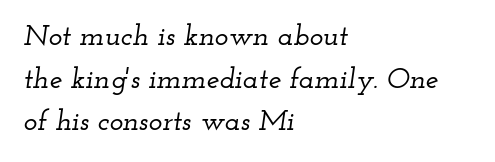
{"serif": "yes", "italic": "yes", "lean": "right", "slant_degrees": 12, "width": "wide", "stroke_contrast": "low", "x_height": "small", "monospaced": "no", "underline": "no", "align": "left", "line_spacing": "normal", "line_spacing_ratio": 1.47, "letter_spacing": "normal", "letter_spacing_em": 0.0, "glyph_px": 29}
